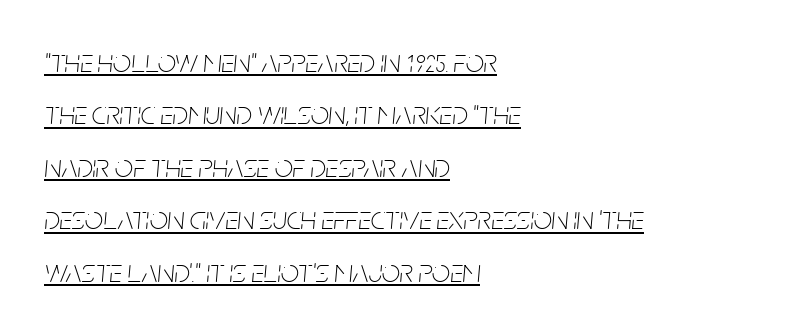
The passage shown stacks its lines at a standard gap. A typesetter would call this proportional, since set widths differ per character. Emphasis is given by a line drawn under the lettering. If you drew a line through each stem, it would be angled.
